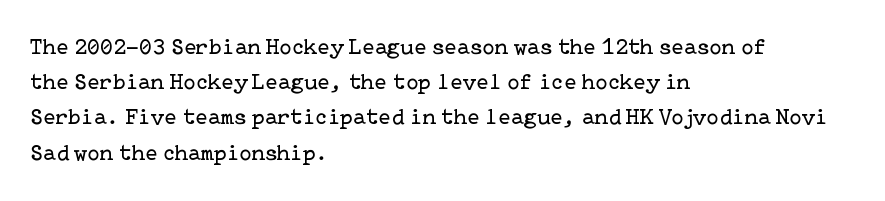
{"italic": "no", "bold": "no", "underline": "no", "align": "left", "line_spacing": "normal", "line_spacing_ratio": 1.53, "letter_spacing": "normal", "letter_spacing_em": 0.0, "glyph_px": 23}
